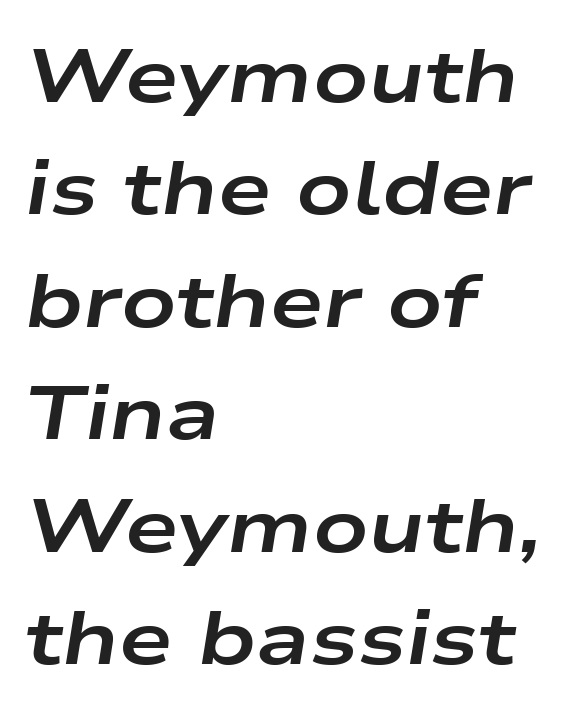
{"italic": "yes", "lean": "right", "slant_degrees": 9, "bold": "yes", "weight": "bold", "width": "wide", "stroke_contrast": "low", "x_height": "medium", "monospaced": "no", "underline": "no", "align": "left", "line_spacing": "normal", "line_spacing_ratio": 1.48, "letter_spacing": "normal", "letter_spacing_em": 0.0, "glyph_px": 76}
